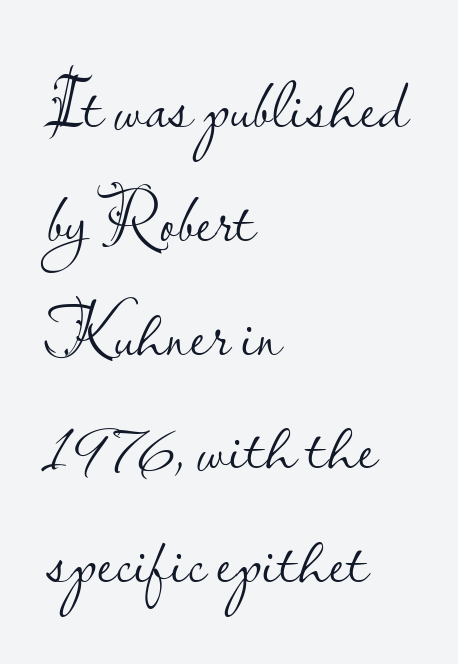
Q: Is the text bold? A: No.
Q: Is the text italic (slanted)? A: Yes.
Q: Is the typeface a serif or a sans-serif typeface? A: Sans-serif.
Q: Is the text underlined? A: No.
Q: How is the paragraph aligned? A: Left-aligned.
Q: Is the spacing between letters normal or unusually wide? A: Normal.
Q: Is the spacing between lines tight, normal or loose? A: Normal.
Q: Width (condensed, normal, or wide)? A: Normal.
Q: Stroke contrast? A: Low.
Q: x-height? A: Small.
Q: Monospaced? A: No.
